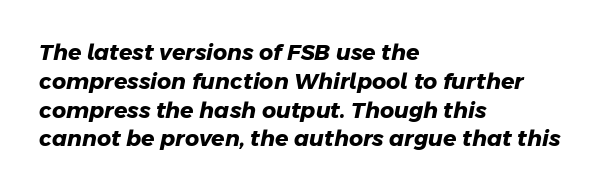
{"bold": "yes", "underline": "no", "align": "left", "line_spacing": "normal", "line_spacing_ratio": 1.31, "letter_spacing": "normal", "letter_spacing_em": 0.0, "glyph_px": 22}
